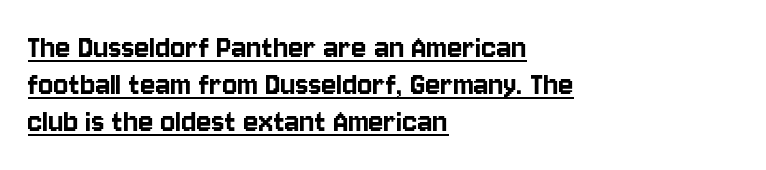
{"serif": "no", "italic": "no", "width": "condensed", "stroke_contrast": "low", "x_height": "large", "monospaced": "no", "underline": "yes", "align": "left", "line_spacing": "tight", "line_spacing_ratio": 1.06, "letter_spacing": "normal", "letter_spacing_em": 0.0, "glyph_px": 35}
